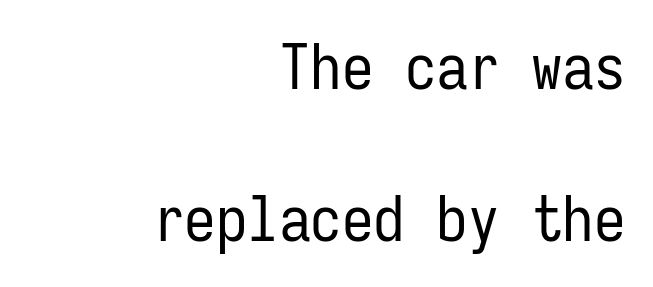
Q: Is the text bold? A: No.
Q: Is the text italic (slanted)? A: No, it is upright.
Q: Is the typeface a serif or a sans-serif typeface? A: Sans-serif.
Q: Is the text underlined? A: No.
Q: How is the paragraph aligned? A: Right-aligned.
Q: Is the spacing between letters normal or unusually wide? A: Normal.
Q: Is the spacing between lines tight, normal or loose? A: Loose.
Q: Width (condensed, normal, or wide)? A: Condensed.
Q: Stroke contrast? A: Low.
Q: x-height? A: Medium.
Q: Monospaced? A: Yes.
